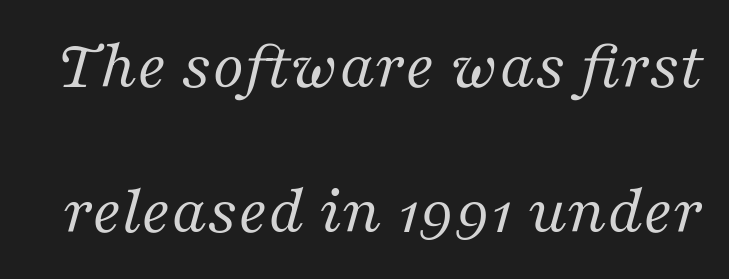
Summary of vertical rhythm: relaxed, with wide interline spacing. A serif font was chosen for this passage. When letters slant like this, we call the style italic. Spacing verdict: proportional, widths tailored to each character. Compared with typical body copy, the letter spacing here is the same. The weight would be labelled regular, book, light, or lighter still.
